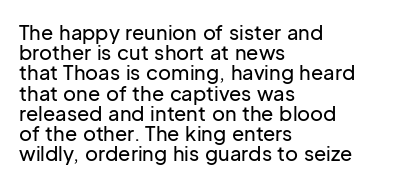
The string is rendered with underlining switched off. There is no visible air inserted between adjacent glyphs. Teacher's note: observe the even left margin — that is flush-left alignment. Notice how the stems are strictly vertical — no italics here.
